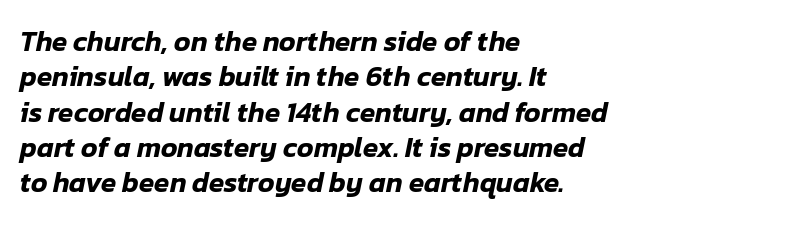
The lines sit at an ordinary, default distance from one another. Slanted lettering throughout. Type without underlining. The lines in this sample share a left origin and differ only in where they stop. The horizontal fit of the characters is conventional and even.
